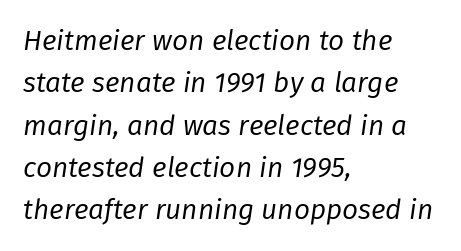
{"italic": "yes", "lean": "right", "slant_degrees": 8, "bold": "no", "weight": "regular", "width": "normal", "stroke_contrast": "low", "x_height": "medium", "monospaced": "no", "underline": "no", "align": "left", "line_spacing": "normal", "line_spacing_ratio": 1.51, "letter_spacing": "normal", "letter_spacing_em": 0.0, "glyph_px": 28}
